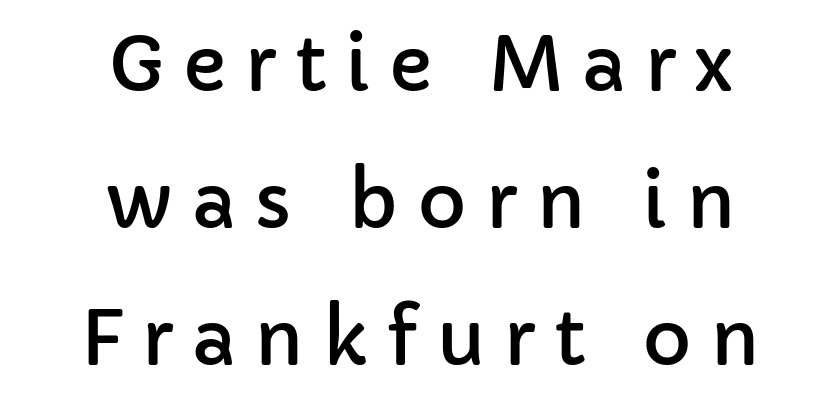
The strip under each line holds only bare page. A centered setting, common on invitations and titles, is used for this passage. Tracking here is generous; glyphs stand well apart from one another. Posture: vertical. Proportional: the letters do not fall into vertical columns. The typeface chosen for these lines omits serifs.
